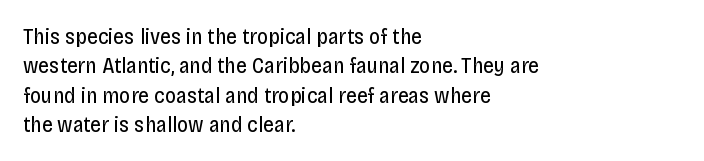
The image shows 22 px text type, upright; set left-aligned, normal line spacing (1.33x), normal letter spacing, not underlined.
